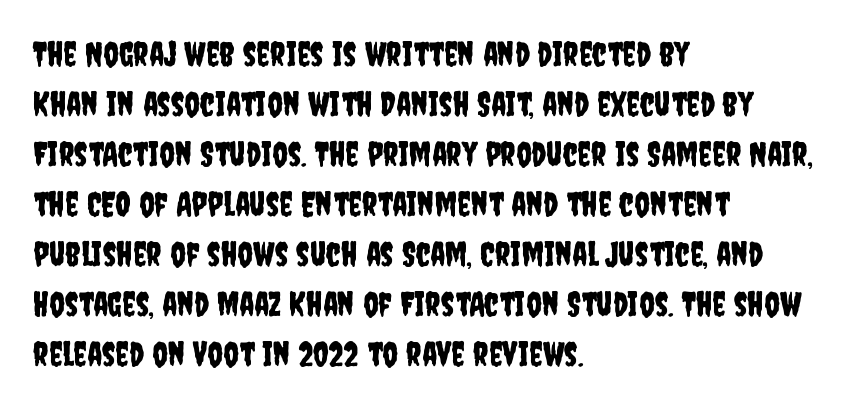
{"serif": "no", "italic": "no", "width": "condensed", "stroke_contrast": "low", "x_height": "large", "monospaced": "no", "underline": "no", "align": "left", "line_spacing": "normal", "line_spacing_ratio": 1.47, "letter_spacing": "normal", "letter_spacing_em": 0.0, "glyph_px": 34}
